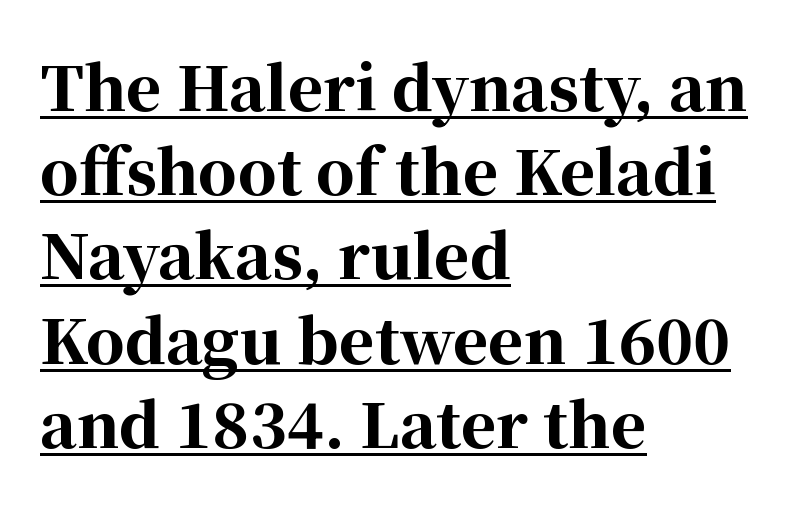
Q: Is the text bold? A: Yes.
Q: Is the text italic (slanted)? A: No, it is upright.
Q: Is the typeface a serif or a sans-serif typeface? A: Serif.
Q: Is the text underlined? A: Yes.
Q: How is the paragraph aligned? A: Left-aligned.
Q: Is the spacing between letters normal or unusually wide? A: Normal.
Q: Is the spacing between lines tight, normal or loose? A: Normal.
Q: Width (condensed, normal, or wide)? A: Normal.
Q: Stroke contrast? A: High.
Q: x-height? A: Medium.
Q: Monospaced? A: No.
